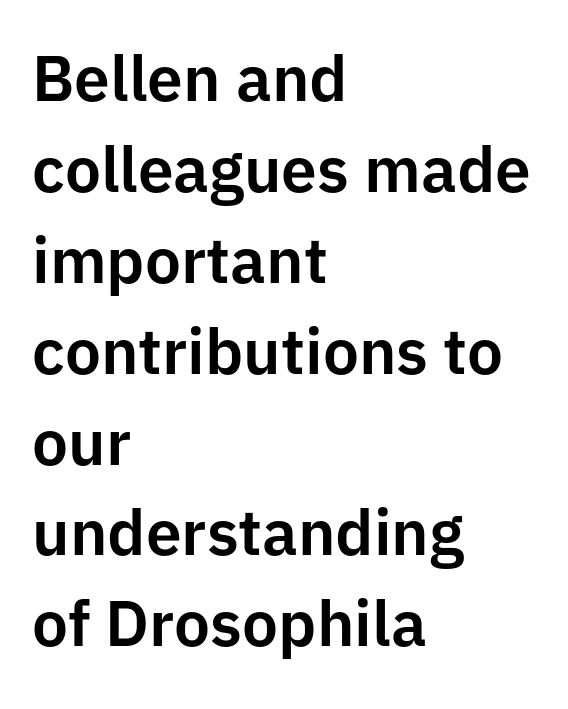
Teacher's note: observe the even left margin — that is flush-left alignment. Does extra space separate the letters? No, they use regular spacing. Do the letters lean? They stand straight. Baseline-to-baseline distance is the conventional proportion of letter height. I'd call this a sans setting — the letters go barefoot.
